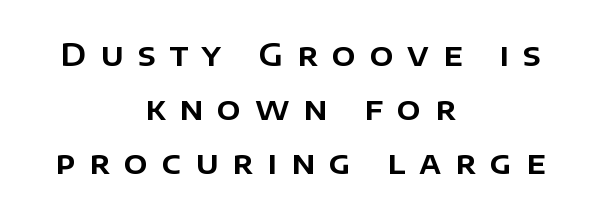
{"serif": "no", "italic": "no", "width": "normal", "stroke_contrast": "low", "x_height": "large", "monospaced": "no", "underline": "no", "align": "center", "line_spacing_ratio": 1.74, "letter_spacing": "wide", "letter_spacing_em": 0.45, "glyph_px": 31}
